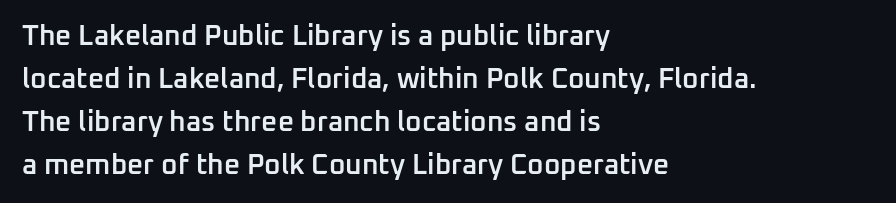
The image shows 28 px semibold sans-serif type, upright; set left-aligned, normal line spacing (1.54x), normal letter spacing, not underlined; low stroke contrast and a medium x-height.
